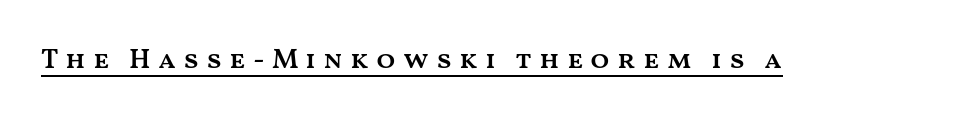
{"italic": "no", "bold": "semi", "weight": "semibold", "width": "wide", "stroke_contrast": "medium", "x_height": "medium", "monospaced": "no", "underline": "yes", "letter_spacing": "wide", "letter_spacing_em": 0.25, "glyph_px": 28}
